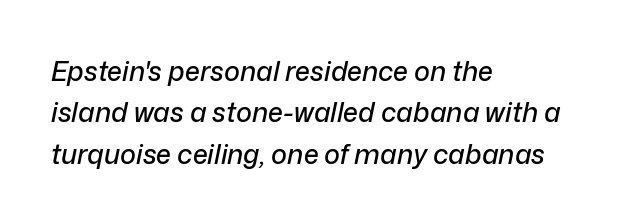
{"italic": "yes", "lean": "right", "slant_degrees": 12, "underline": "no", "align": "left", "line_spacing": "normal", "line_spacing_ratio": 1.53, "letter_spacing": "normal", "letter_spacing_em": 0.0, "glyph_px": 27}
